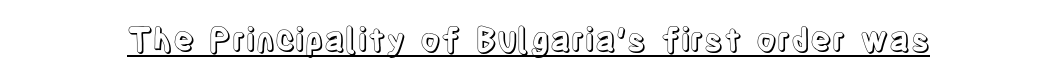
{"italic": "no", "width": "condensed", "x_height": "large", "monospaced": "no", "underline": "yes", "letter_spacing": "normal", "letter_spacing_em": 0.0, "glyph_px": 32}
